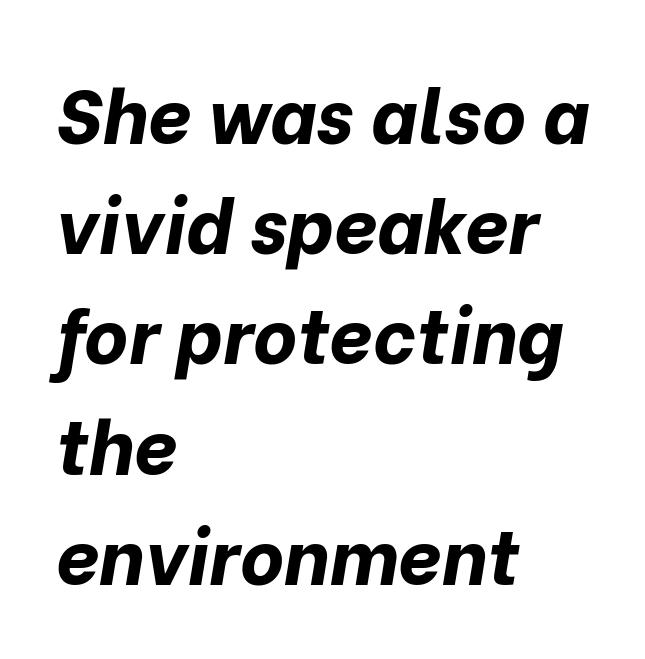
{"italic": "yes", "lean": "right", "slant_degrees": 10, "bold": "yes", "weight": "bold", "width": "normal", "stroke_contrast": "low", "x_height": "medium", "monospaced": "no", "underline": "no", "align": "left", "line_spacing": "normal", "line_spacing_ratio": 1.45, "letter_spacing": "normal", "letter_spacing_em": 0.0, "glyph_px": 76}
